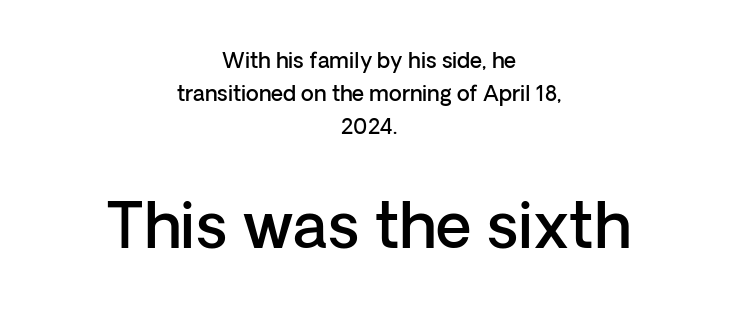
Q: Is the text bold? A: Semi-bold.
Q: Is the text italic (slanted)? A: No, it is upright.
Q: Is the typeface a serif or a sans-serif typeface? A: Sans-serif.
Q: Is the text underlined? A: No.
Q: How is the paragraph aligned? A: Centered.
Q: Is the spacing between letters normal or unusually wide? A: Normal.
Q: Is the spacing between lines tight, normal or loose? A: Normal.
Q: Which block of text is set in a larger size, the first (top) or the second (bottom)? A: The second (bottom) one.
Q: Width (condensed, normal, or wide)? A: Normal.
Q: Stroke contrast? A: Low.
Q: x-height? A: Medium.
Q: Monospaced? A: No.
